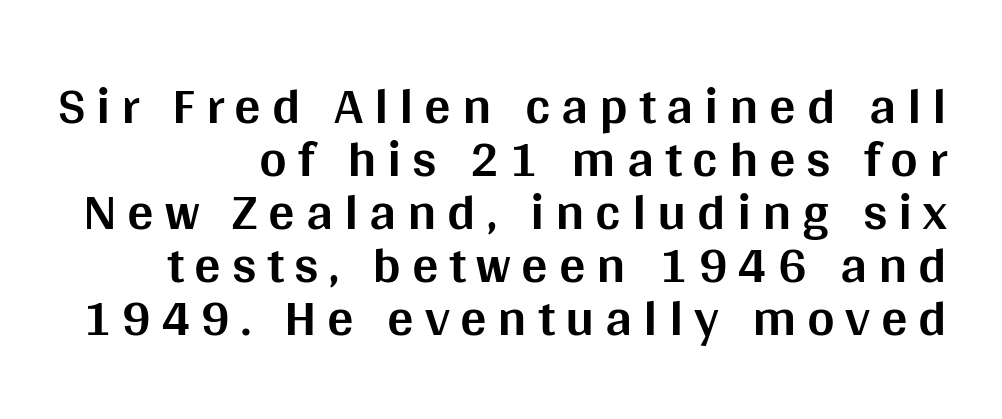
Leading is clearly below the norm, producing a dense column. Unlike italic type, these characters show no tilt at all. Nobody drew a line under any word here. Substantial extra tracking has been applied to these lines. A flush-right, rag-left setting is used for this passage. The rendering shows plain stroke endings on the letterforms — a sans-serif design.
